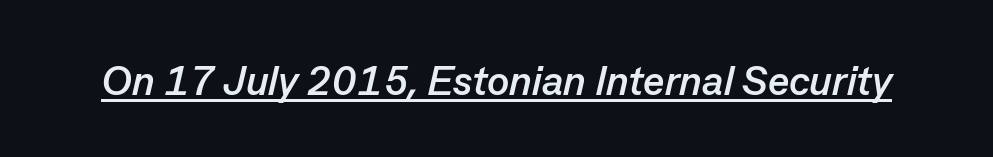
{"italic": "yes", "lean": "right", "slant_degrees": 13, "bold": "yes", "weight": "semibold", "width": "normal", "stroke_contrast": "low", "x_height": "medium", "monospaced": "no", "underline": "yes", "letter_spacing": "normal", "letter_spacing_em": 0.0, "glyph_px": 41}
